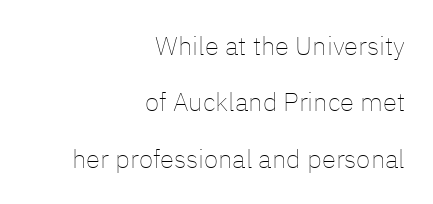
Q: Is the text bold? A: No.
Q: Is the text italic (slanted)? A: No, it is upright.
Q: Is the text underlined? A: No.
Q: How is the paragraph aligned? A: Right-aligned.
Q: Is the spacing between letters normal or unusually wide? A: Normal.
Q: Is the spacing between lines tight, normal or loose? A: Loose.
